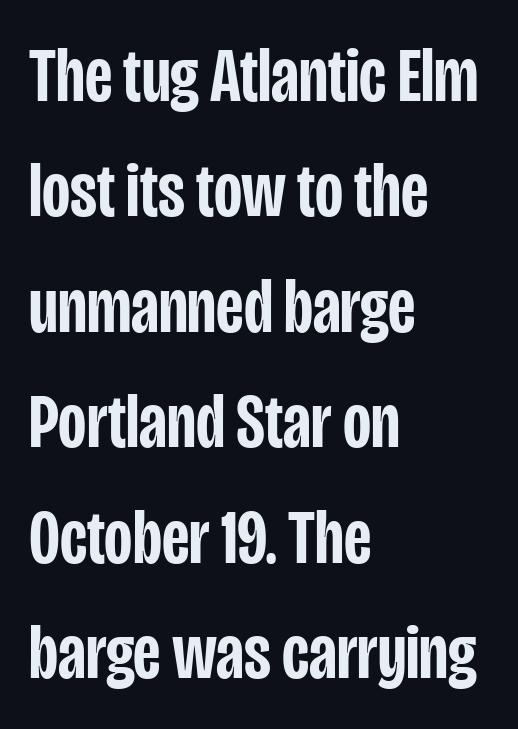
{"serif": "no", "italic": "no", "bold": "semi", "weight": "semibold", "width": "condensed", "stroke_contrast": "low", "x_height": "large", "monospaced": "no", "underline": "no", "align": "left", "line_spacing": "normal", "line_spacing_ratio": 1.5, "letter_spacing": "normal", "letter_spacing_em": 0.0, "glyph_px": 77}
